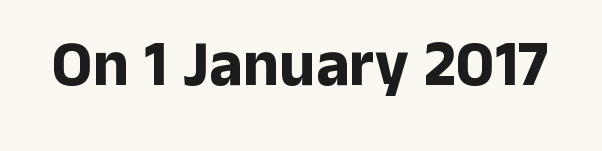
Is the letter spacing exaggerated? No — it looks like the ordinary default. Honestly, there is no underline to notice here at all. Is this a fixed-width face? No — the glyphs have proportional, varying widths. This sample uses a sans-serif face. Every character sits straight up, as roman type does.
